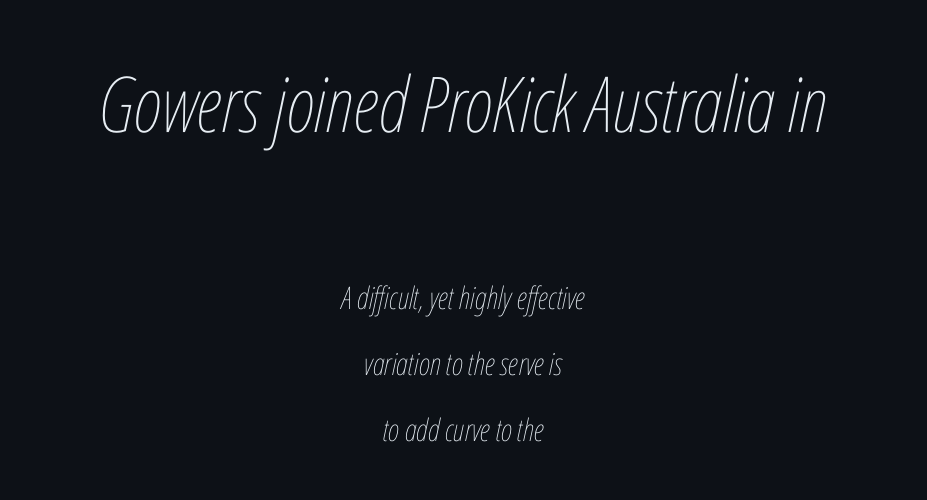
Q: Is the text bold? A: No.
Q: Is the text italic (slanted)? A: Yes, it leans right by about 12 degrees.
Q: Is the text underlined? A: No.
Q: How is the paragraph aligned? A: Centered.
Q: Is the spacing between letters normal or unusually wide? A: Normal.
Q: Is the spacing between lines tight, normal or loose? A: Loose.
Q: Which block of text is set in a larger size, the first (top) or the second (bottom)? A: The first (top) one.
Q: Width (condensed, normal, or wide)? A: Condensed.
Q: Stroke contrast? A: Low.
Q: x-height? A: Medium.
Q: Monospaced? A: No.
